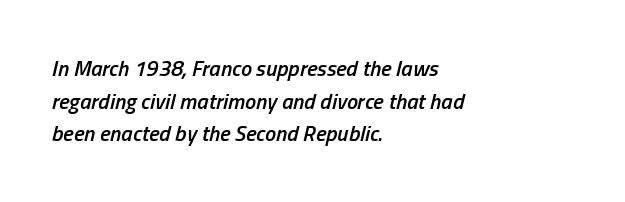
{"italic": "yes", "lean": "right", "slant_degrees": 13, "bold": "semi", "underline": "no", "align": "left", "line_spacing": "normal", "line_spacing_ratio": 1.48, "letter_spacing": "normal", "letter_spacing_em": 0.0, "glyph_px": 22}
